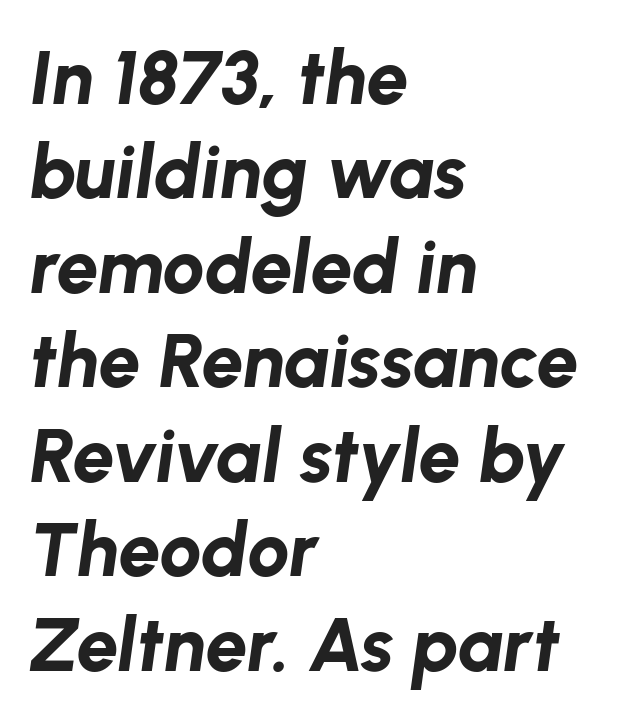
The image shows 75 px bold type, italic (leaning right); set left-aligned, normal line spacing (1.26x), normal letter spacing, not underlined; low stroke contrast and a medium x-height.
